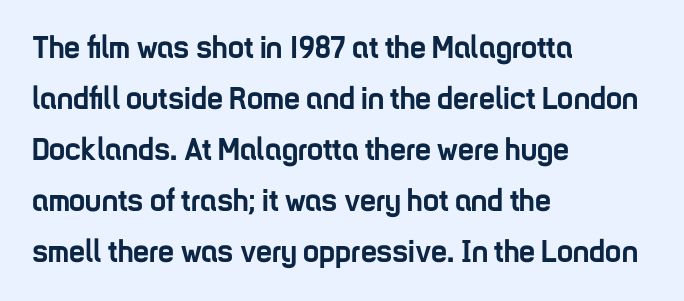
The image shows 32 px semibold, condensed sans-serif type, upright; set left-aligned, normal line spacing (1.59x), normal letter spacing, not underlined; low stroke contrast and a medium x-height.
